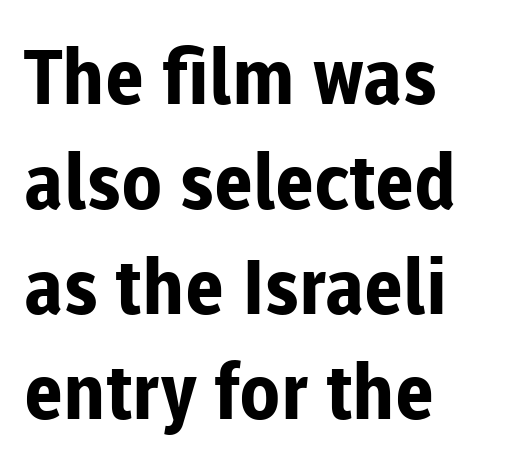
The image shows 76 px bold sans-serif type, upright; set left-aligned, normal line spacing (1.38x), normal letter spacing, not underlined; low stroke contrast and a medium x-height.
